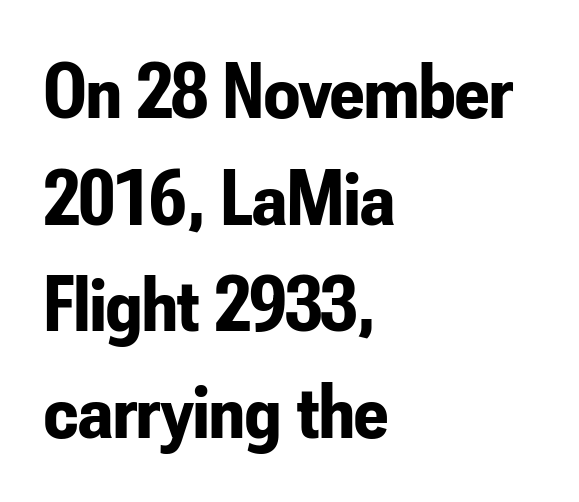
These lines were composed using upright roman letters. Are there feet on the stems? There aren't — it's a sans. The face used here is proportionally spaced, like ordinary book or web type. The gap between lines stays unmarked. Compared with typical body copy, the letter spacing here is the same.
